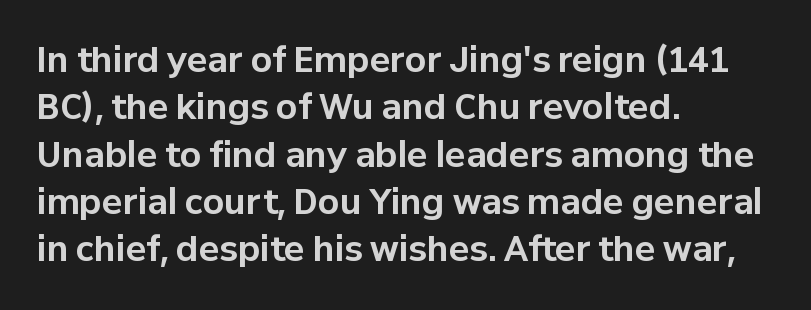
{"serif": "no", "italic": "no", "bold": "yes", "weight": "bold", "width": "normal", "stroke_contrast": "low", "x_height": "medium", "monospaced": "no", "underline": "no", "align": "left", "line_spacing": "normal", "line_spacing_ratio": 1.39, "letter_spacing": "normal", "letter_spacing_em": 0.0, "glyph_px": 34}
